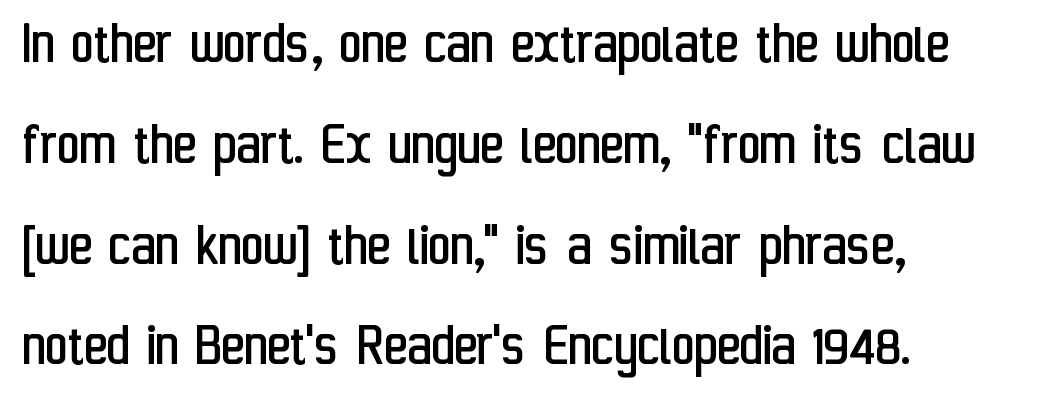
The image shows 63 px regular-weight, condensed sans-serif type, upright; set left-aligned, normal line spacing (1.6x), normal letter spacing, not underlined; low stroke contrast and a medium x-height.
